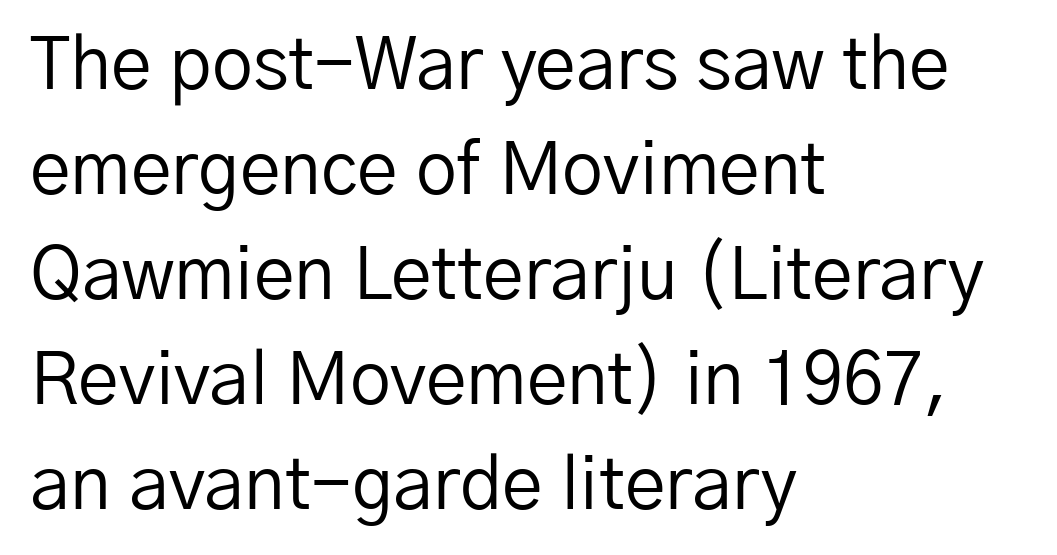
Compared with typical paragraphs, the rows here are spaced about the same. Visually the block forms a straight wall on the left and a jagged coastline on the right. Heft: none added — not bold. A roman cut, with each character standing at attention. The passage shown is not underscored anywhere.
